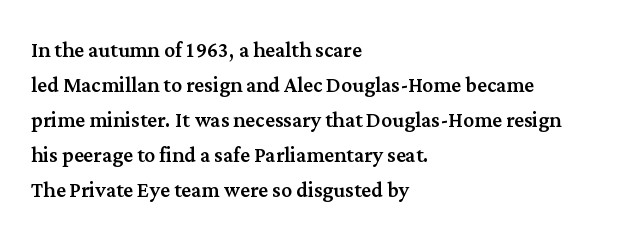
Q: Is the text italic (slanted)? A: No, it is upright.
Q: Is the text underlined? A: No.
Q: How is the paragraph aligned? A: Left-aligned.
Q: Is the spacing between letters normal or unusually wide? A: Normal.
Q: Is the spacing between lines tight, normal or loose? A: Normal.
